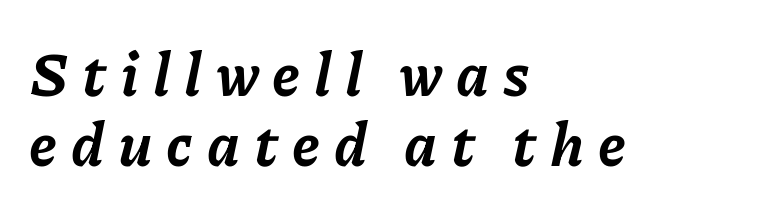
The image shows 60 px bold type, italic (leaning right); set left-aligned, line spacing 1.17x, unusually wide letter spacing (+0.23 em), not underlined; low stroke contrast and a medium x-height.
